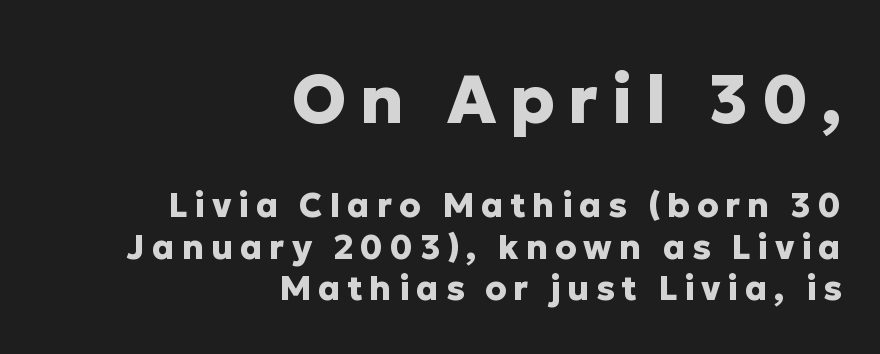
A typesetter would call this heavily tracked-out type. Looks like regular typesetting: each glyph gets only the width it needs. The lettering holds an erect, upright posture throughout. The letters are bold, with thick, heavy strokes.
